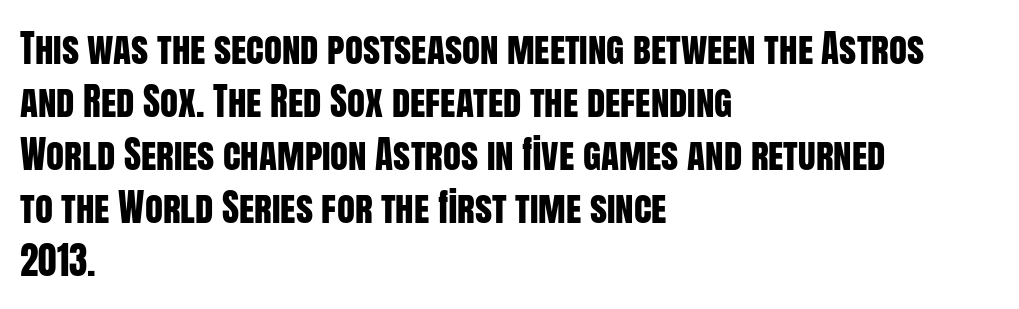
{"serif": "no", "italic": "no", "width": "condensed", "stroke_contrast": "low", "x_height": "large", "monospaced": "no", "underline": "no", "align": "left", "line_spacing": "normal", "line_spacing_ratio": 1.43, "letter_spacing": "normal", "letter_spacing_em": 0.0, "glyph_px": 37}
